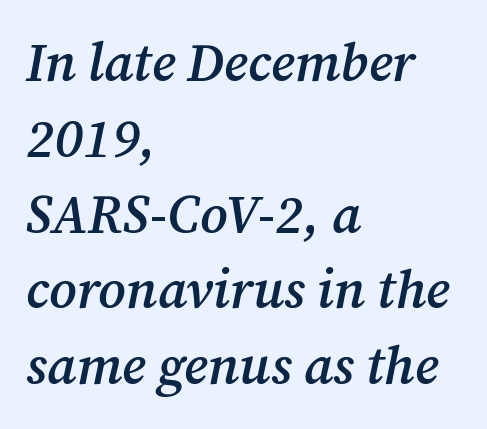
{"serif": "yes", "italic": "yes", "lean": "right", "slant_degrees": 12, "bold": "semi", "weight": "semibold", "width": "normal", "stroke_contrast": "medium", "x_height": "medium", "monospaced": "no", "underline": "no", "align": "left", "line_spacing": "normal", "line_spacing_ratio": 1.43, "letter_spacing": "normal", "letter_spacing_em": 0.0, "glyph_px": 53}
